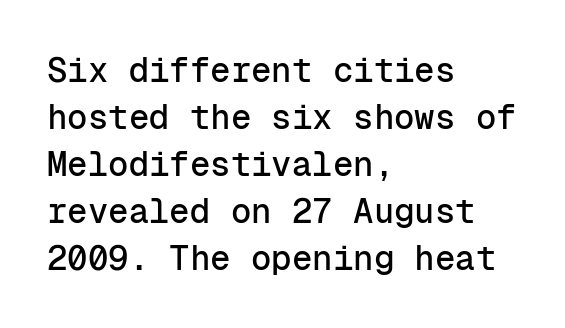
The image shows 34 px sans-serif type, upright, monospaced; set left-aligned, normal line spacing (1.38x), normal letter spacing, not underlined; low stroke contrast and a medium x-height.
